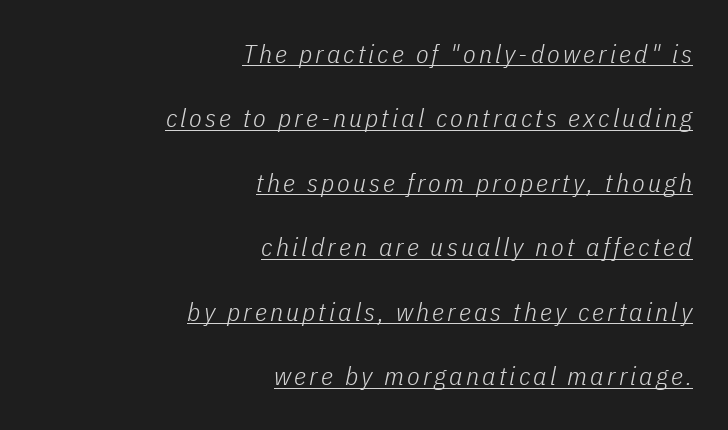
{"italic": "yes", "lean": "right", "slant_degrees": 11, "bold": "no", "underline": "yes", "align": "right", "line_spacing": "loose", "line_spacing_ratio": 2.48, "glyph_px": 26}
